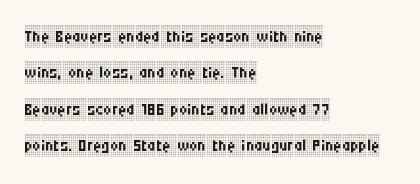
{"italic": "no", "bold": "no", "underline": "no", "align": "left", "line_spacing": "normal", "line_spacing_ratio": 1.58, "letter_spacing": "normal", "letter_spacing_em": 0.0, "glyph_px": 23}
